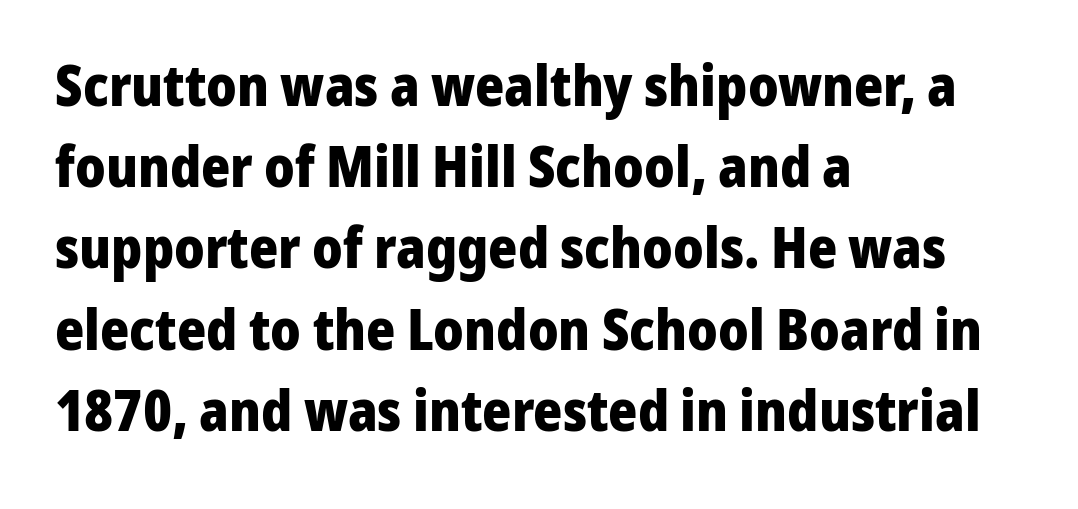
{"serif": "no", "italic": "no", "bold": "yes", "weight": "heavy", "width": "normal", "stroke_contrast": "low", "x_height": "medium", "monospaced": "no", "underline": "no", "align": "left", "line_spacing": "normal", "line_spacing_ratio": 1.45, "letter_spacing": "normal", "letter_spacing_em": 0.0, "glyph_px": 56}
